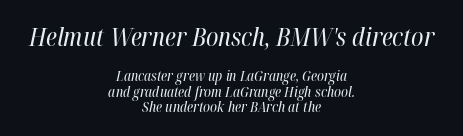
Q: Is the text bold? A: No.
Q: Is the text italic (slanted)? A: Yes, it leans right by about 12 degrees.
Q: Is the text underlined? A: No.
Q: How is the paragraph aligned? A: Centered.
Q: Is the spacing between letters normal or unusually wide? A: Normal.
Q: Is the spacing between lines tight, normal or loose? A: Tight.
Q: Which block of text is set in a larger size, the first (top) or the second (bottom)? A: The first (top) one.
